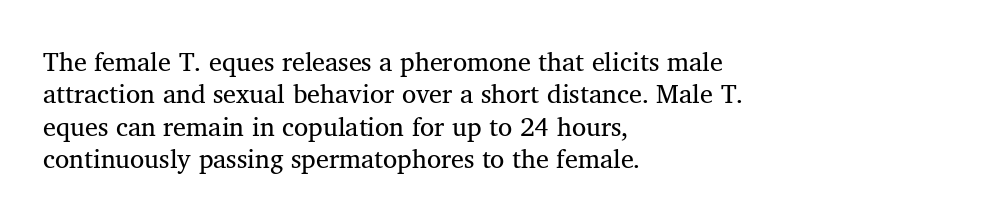
Q: Is the text bold? A: No.
Q: Is the text underlined? A: No.
Q: How is the paragraph aligned? A: Left-aligned.
Q: Is the spacing between letters normal or unusually wide? A: Normal.
Q: Is the spacing between lines tight, normal or loose? A: Normal.
